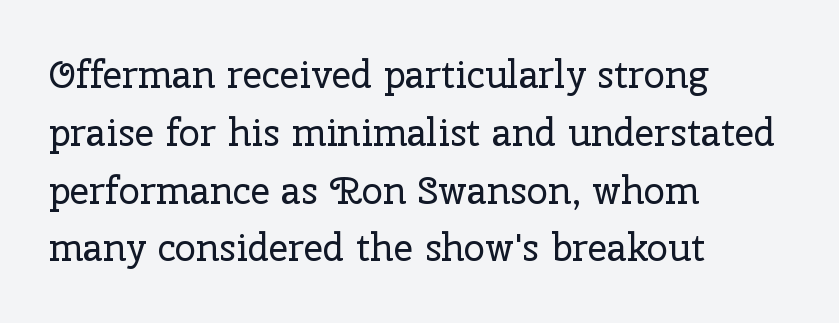
Q: Is the text bold? A: No.
Q: Is the text italic (slanted)? A: No, it is upright.
Q: Is the typeface a serif or a sans-serif typeface? A: Serif.
Q: Is the text underlined? A: No.
Q: How is the paragraph aligned? A: Left-aligned.
Q: Is the spacing between letters normal or unusually wide? A: Normal.
Q: Is the spacing between lines tight, normal or loose? A: Normal.
Q: Width (condensed, normal, or wide)? A: Normal.
Q: Stroke contrast? A: Low.
Q: x-height? A: Medium.
Q: Monospaced? A: No.
